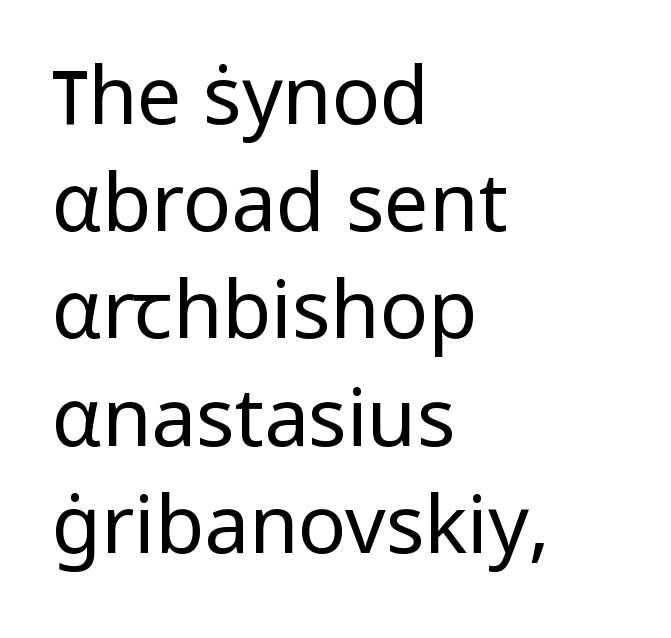
The image shows 80 px regular-weight sans-serif type, upright; set left-aligned, normal line spacing (1.34x), normal letter spacing, not underlined; low stroke contrast and a medium x-height.
